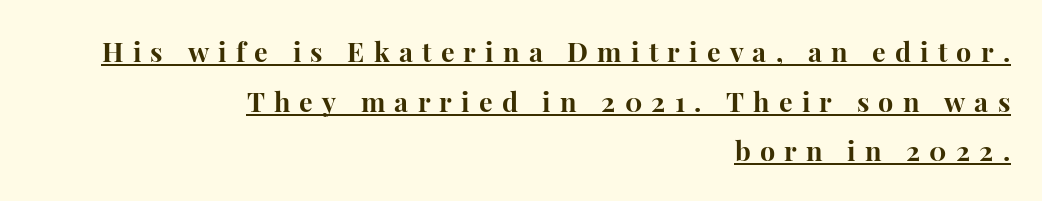
The rendering uses the underline text-decoration. The rendering inserts visible extra space after every character. The specimen reads as upright at a glance. These lines carry a lot of weight — the face is fully bold. Line endings align vertically; line beginnings do not.
